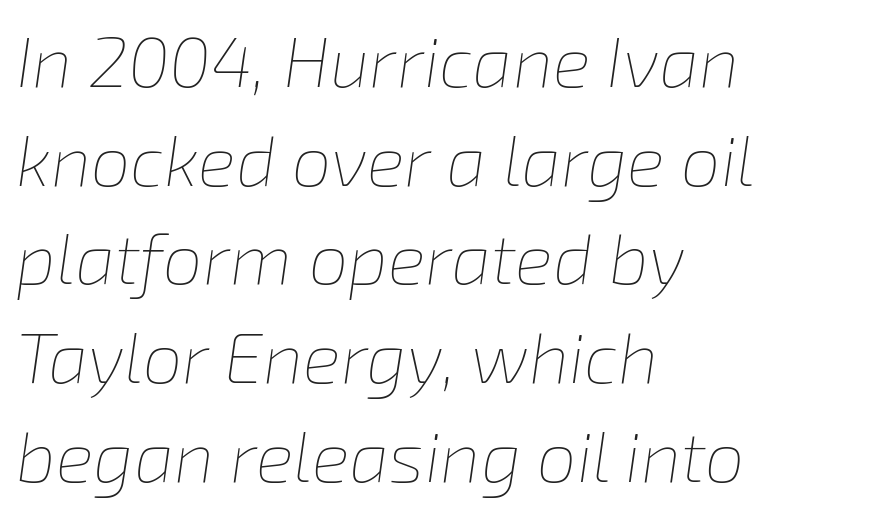
Character widths vary here, with narrow letters taking less room than wide ones. Slanted lettering throughout. One glance says typical: line gaps are just what's usual. These lines stack with their left ends in a neat column. The words here are not underlined.
